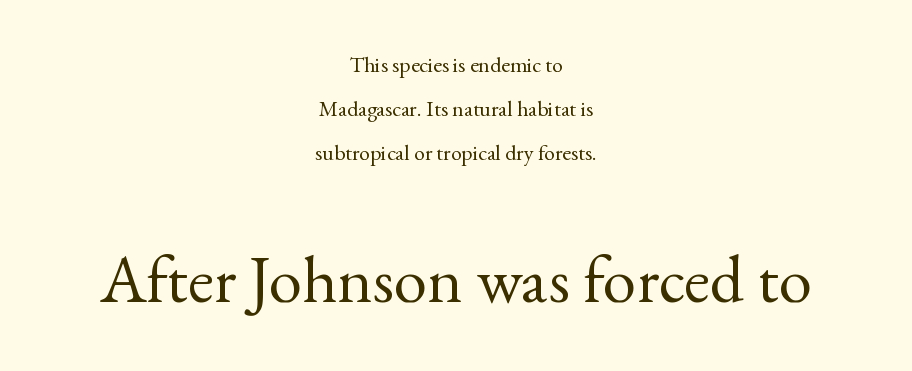
The image shows 67 px regular-weight serif type, upright; set centered, loose line spacing (1.99x), normal letter spacing, not underlined; the second (bottom) block is 3.05x larger; a small x-height.
